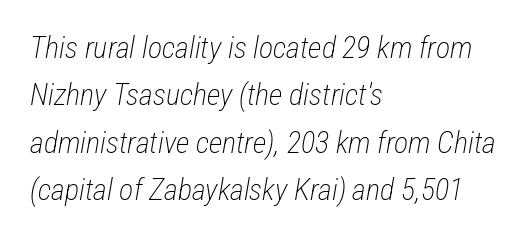
Tracking value appears to be zero — textbook default spacing. Character widths vary here, with narrow letters taking less room than wide ones. The typesetter chose a ragged-right arrangement here. The area under the type is left untouched. Quick note: italic. The line-height multiplier appears to be the usual default.
